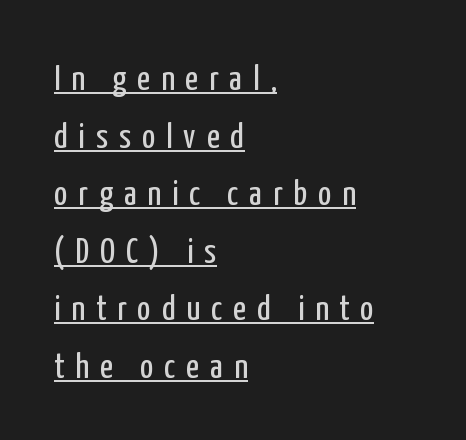
The image shows 36 px regular-weight, condensed sans-serif type, upright; set left-aligned, normal line spacing (1.6x), unusually wide letter spacing (+0.3 em), underlined; low stroke contrast and a medium x-height.
